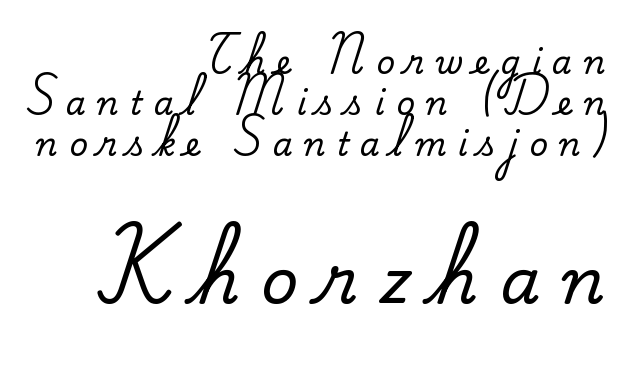
The image shows 64 px serif type; set right-aligned, normal line spacing (1.28x), unusually wide letter spacing (+0.35 em), not underlined; the second (bottom) block is 2.0x larger; medium stroke contrast and a small x-height.
